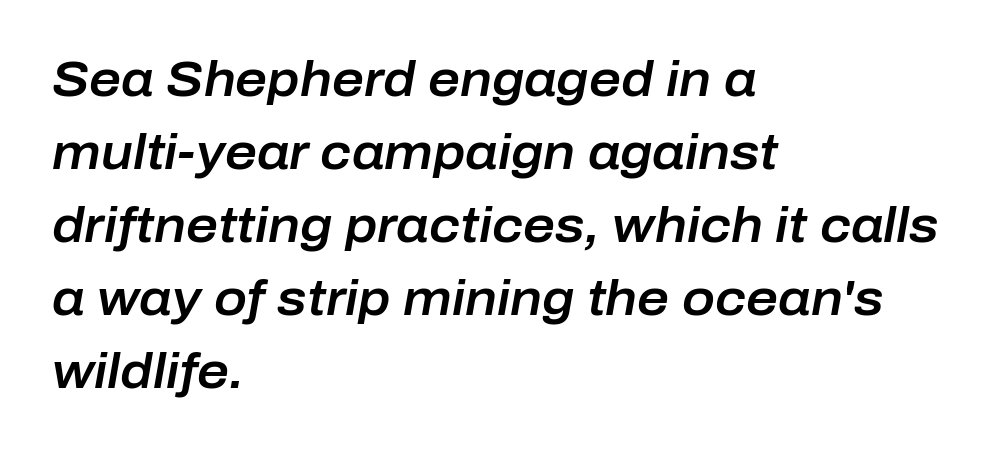
The image shows 49 px text type, italic (leaning right); set left-aligned, normal line spacing (1.49x), normal letter spacing, not underlined; low stroke contrast and a medium x-height.
